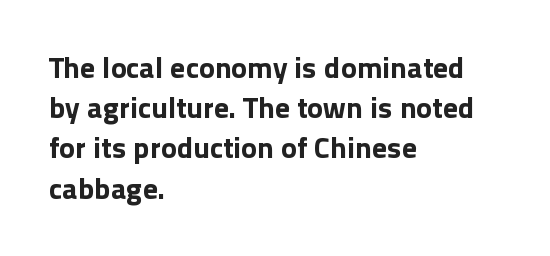
Q: Is the text bold? A: Yes.
Q: Is the text italic (slanted)? A: No, it is upright.
Q: Is the typeface a serif or a sans-serif typeface? A: Sans-serif.
Q: Is the text underlined? A: No.
Q: How is the paragraph aligned? A: Left-aligned.
Q: Is the spacing between letters normal or unusually wide? A: Normal.
Q: Is the spacing between lines tight, normal or loose? A: Normal.
Q: Width (condensed, normal, or wide)? A: Normal.
Q: x-height? A: Medium.
Q: Monospaced? A: No.
